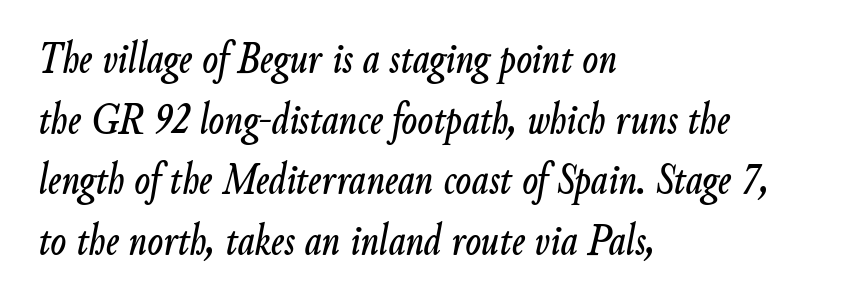
Q: Is the text italic (slanted)? A: Yes, it leans right by about 9 degrees.
Q: Is the text underlined? A: No.
Q: How is the paragraph aligned? A: Left-aligned.
Q: Is the spacing between letters normal or unusually wide? A: Normal.
Q: Is the spacing between lines tight, normal or loose? A: Normal.
Q: Width (condensed, normal, or wide)? A: Condensed.
Q: Stroke contrast? A: Low.
Q: x-height? A: Small.
Q: Monospaced? A: No.
